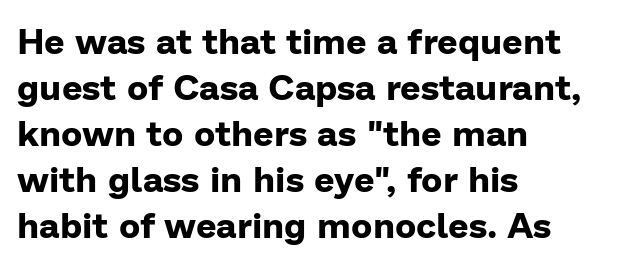
Observe the absence of serifs on each vertical stroke in this sample. Is this a fixed-width face? No — the glyphs have proportional, varying widths. The space beneath each line is pristine and unruled. Nope, not italic — everything's standing straight. Honestly, the row spacing looks completely unremarkable.
